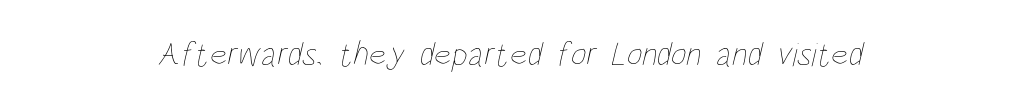
The image shows 34 px thin, condensed type; set centered, normal letter spacing, not underlined; low stroke contrast and a large x-height.
